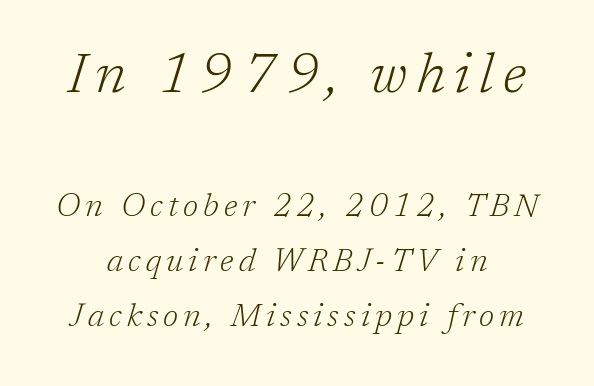
The image shows 56 px light serif type, italic (leaning right); set line spacing 1.73x, not underlined; the first (top) block is 1.75x larger; low stroke contrast and a medium x-height.
